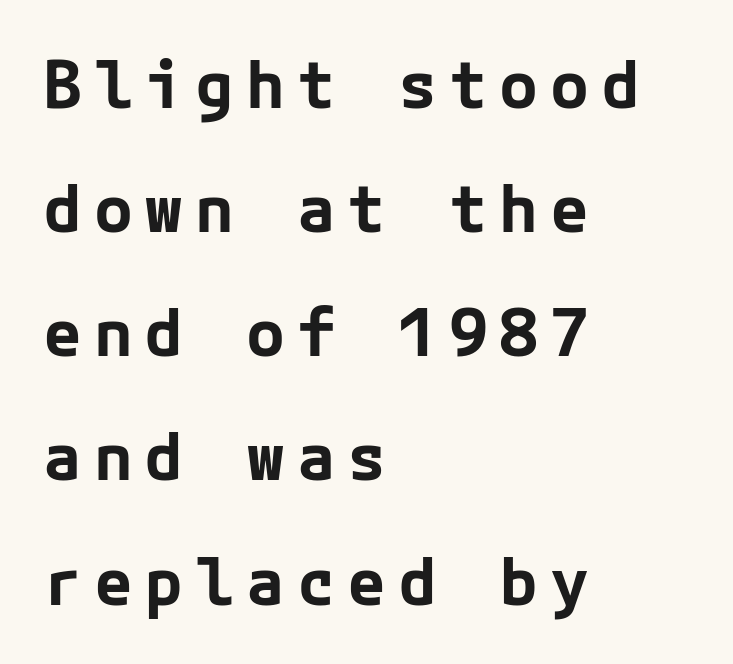
{"serif": "no", "italic": "no", "bold": "yes", "weight": "bold", "width": "normal", "stroke_contrast": "low", "x_height": "medium", "underline": "no", "align": "left", "line_spacing": "loose", "line_spacing_ratio": 1.91, "glyph_px": 65}
